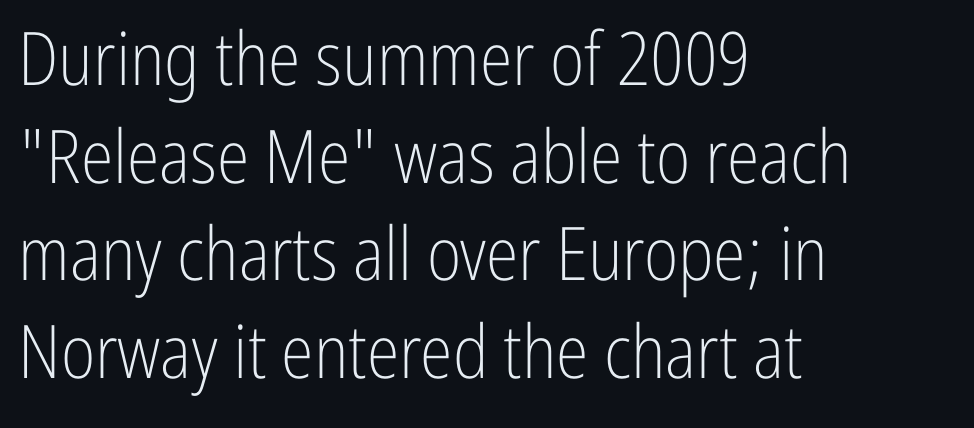
{"serif": "no", "italic": "no", "bold": "no", "weight": "light", "width": "condensed", "stroke_contrast": "low", "x_height": "medium", "monospaced": "no", "underline": "no", "align": "left", "line_spacing": "normal", "line_spacing_ratio": 1.32, "letter_spacing": "normal", "letter_spacing_em": 0.0, "glyph_px": 74}
